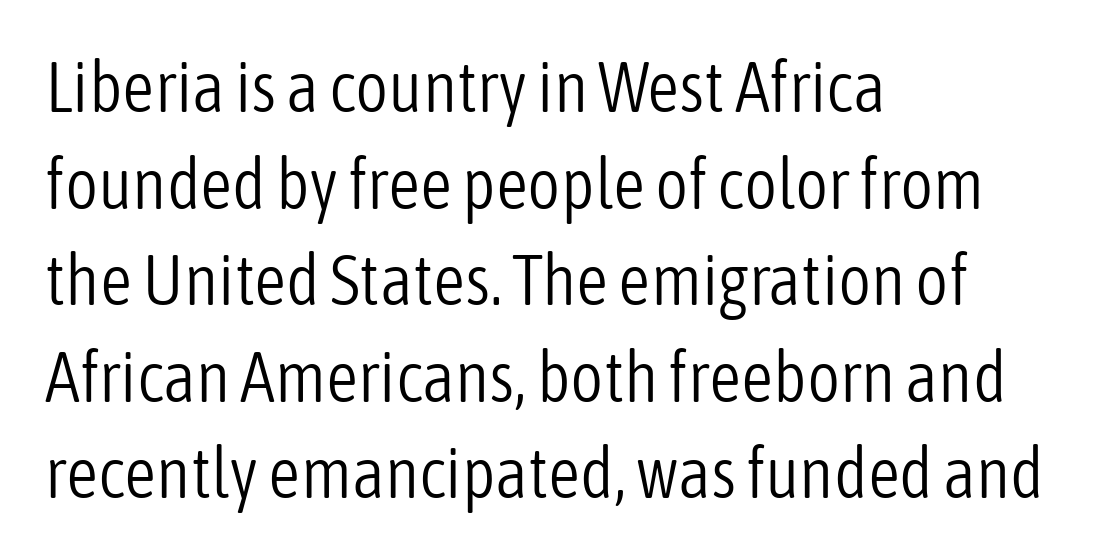
The image shows 71 px light, condensed sans-serif type, upright; set left-aligned, normal line spacing (1.36x), normal letter spacing, not underlined; low stroke contrast and a medium x-height.
